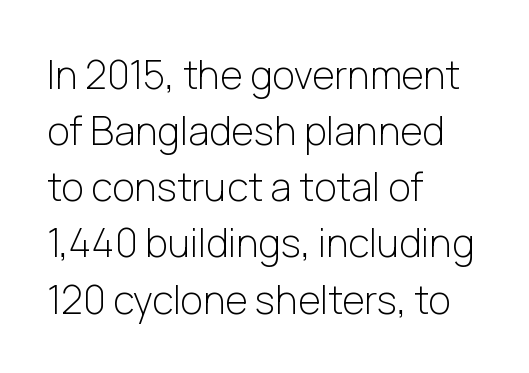
The cut favours lightness, reaching ordinary text weight at its darkest. Rendered with straight, roman letterforms. Compared with typical body copy, the letter spacing here is the same. Baseline-to-baseline distance is the conventional proportion of letter height. Teacher's note: observe the even left margin — that is flush-left alignment. A typesetter would call this proportional, since set widths differ per character.
